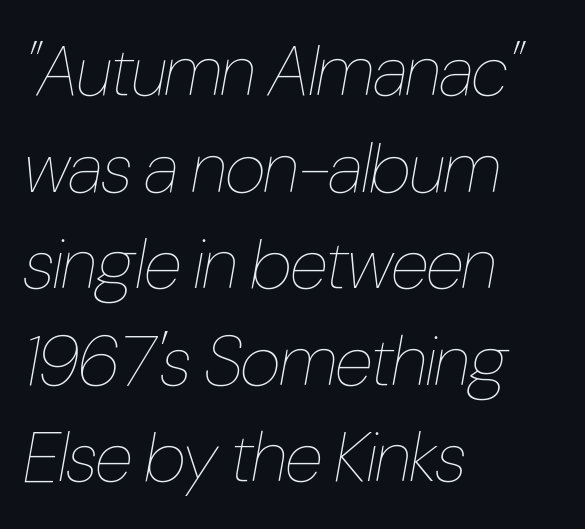
{"italic": "yes", "lean": "right", "slant_degrees": 10, "bold": "no", "weight": "thin", "width": "condensed", "stroke_contrast": "low", "x_height": "medium", "monospaced": "no", "underline": "no", "align": "left", "line_spacing": "normal", "line_spacing_ratio": 1.36, "letter_spacing": "normal", "letter_spacing_em": 0.0, "glyph_px": 71}
